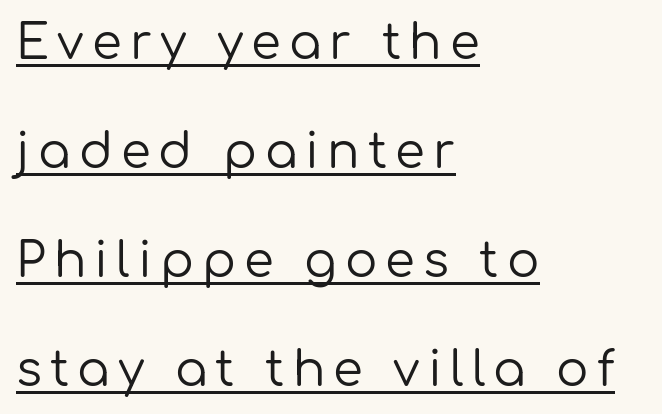
Q: Is the text bold? A: No.
Q: Is the text italic (slanted)? A: No, it is upright.
Q: Is the typeface a serif or a sans-serif typeface? A: Sans-serif.
Q: Is the text underlined? A: Yes.
Q: How is the paragraph aligned? A: Left-aligned.
Q: Is the spacing between lines tight, normal or loose? A: Loose.
Q: Width (condensed, normal, or wide)? A: Normal.
Q: Stroke contrast? A: Low.
Q: x-height? A: Medium.
Q: Monospaced? A: No.
